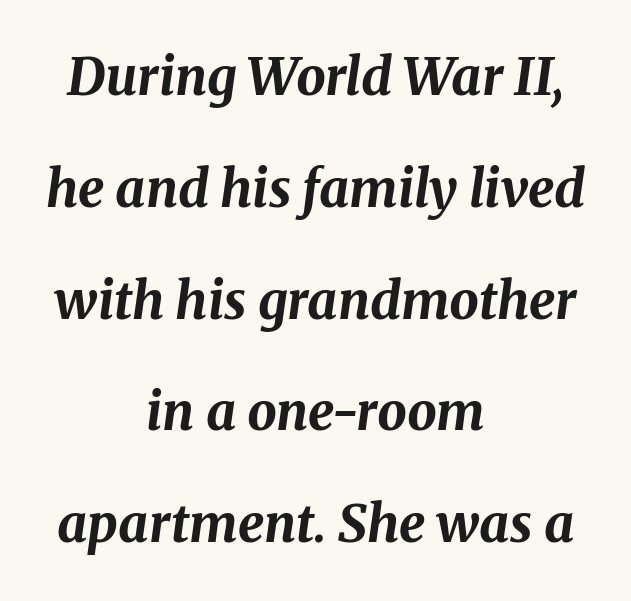
Q: Is the text bold? A: Yes.
Q: Is the text italic (slanted)? A: Yes, it leans right by about 8 degrees.
Q: Is the text underlined? A: No.
Q: How is the paragraph aligned? A: Centered.
Q: Is the spacing between letters normal or unusually wide? A: Normal.
Q: Is the spacing between lines tight, normal or loose? A: Loose.
Q: Width (condensed, normal, or wide)? A: Normal.
Q: Stroke contrast? A: Medium.
Q: x-height? A: Medium.
Q: Monospaced? A: No.
